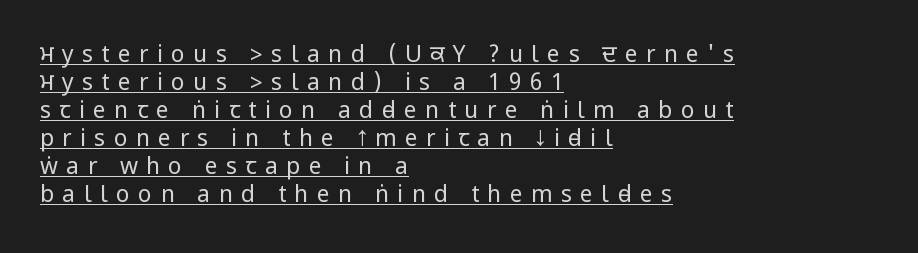
The lettering is marked with a stroke running underneath it. A roman cut, with each character standing at attention. Stroke mass is kept to a normal reading level or below. This rendering widens character spacing well past its baseline value.
